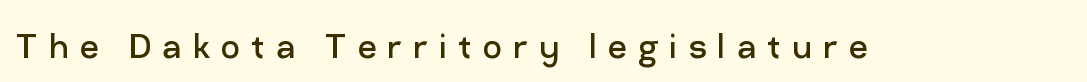
Spacing between characters has been opened up far beyond the box default. Stroke terminals: plain, sans-serif. Each letter keeps its own natural width here, so spacing adapts to shape. Weight class: somewhere from thin through regular. Type without underlining.
